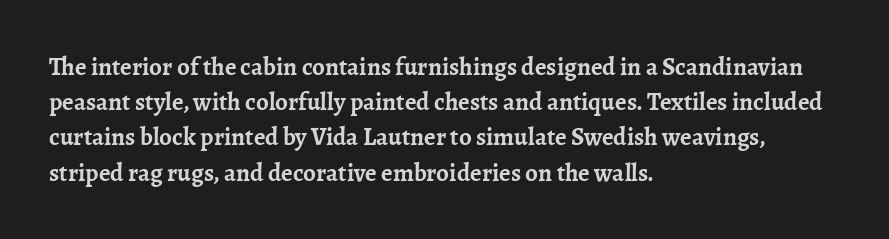
Q: Is the text bold? A: Yes.
Q: Is the text italic (slanted)? A: No, it is upright.
Q: Is the text underlined? A: No.
Q: How is the paragraph aligned? A: Left-aligned.
Q: Is the spacing between letters normal or unusually wide? A: Normal.
Q: Is the spacing between lines tight, normal or loose? A: Normal.
